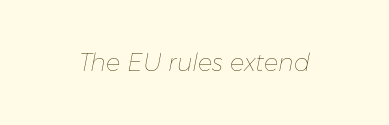
The image shows 24 px text type, italic (leaning right); set normal letter spacing, not underlined.
